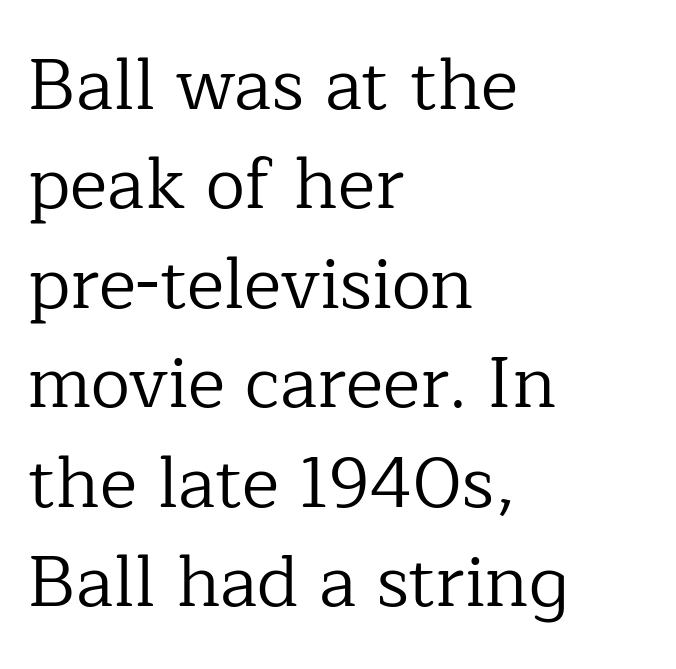
{"serif": "yes", "italic": "no", "bold": "no", "weight": "regular", "width": "normal", "stroke_contrast": "low", "x_height": "medium", "monospaced": "no", "underline": "no", "align": "left", "line_spacing": "normal", "line_spacing_ratio": 1.4, "letter_spacing": "normal", "letter_spacing_em": 0.0, "glyph_px": 71}
